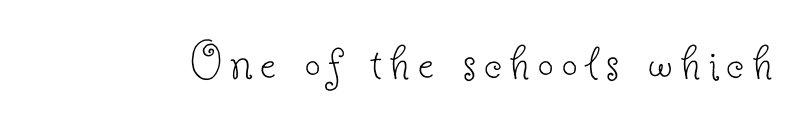
Q: Is the text bold? A: No.
Q: Is the text italic (slanted)? A: No, it is upright.
Q: Is the typeface a serif or a sans-serif typeface? A: Serif.
Q: Is the text underlined? A: No.
Q: Width (condensed, normal, or wide)? A: Normal.
Q: Stroke contrast? A: Low.
Q: x-height? A: Small.
Q: Monospaced? A: No.
